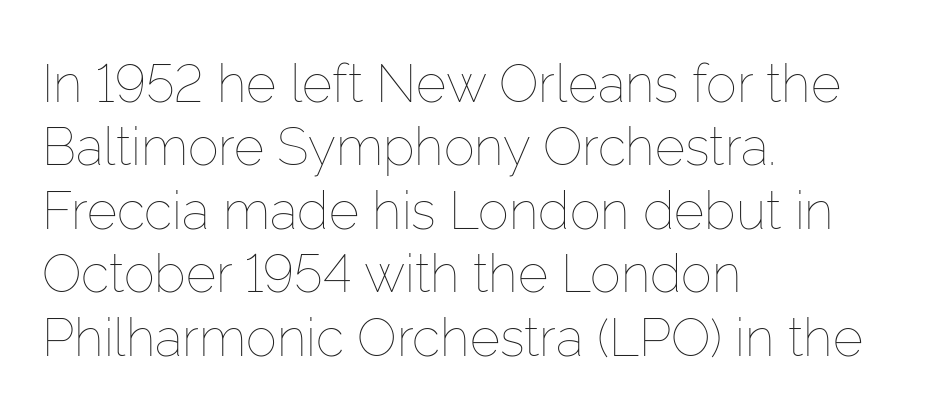
The image shows 52 px thin type, upright; set left-aligned, line spacing 1.22x, normal letter spacing, not underlined; low stroke contrast and a medium x-height.
